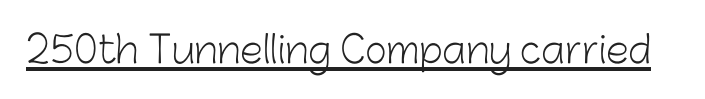
The passage shown is typed in a proportional face where columns would drift. Inter-character spacing is left at the font's built-in metrics. I'd call this a sans setting — the letters go barefoot. The letterforms sit at book weight or below. The letters stand straight up with perfectly vertical stems.
